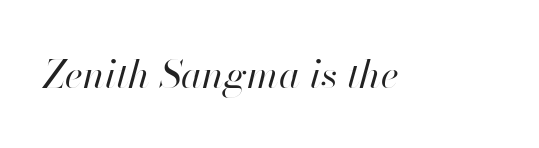
Each stroke keeps to a modest, everyday thickness or less. This sample uses an oblique cut, with every glyph tilted off the vertical. This sample uses plain, unmodified letter spacing. Proportional: the letters do not fall into vertical columns.
